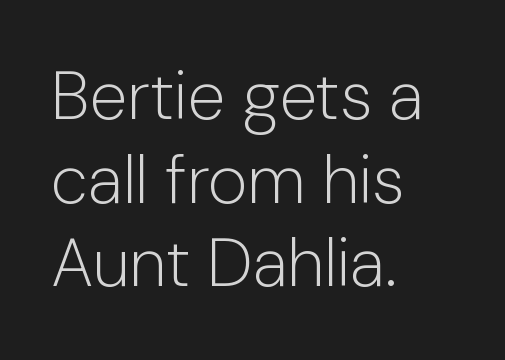
{"serif": "no", "italic": "no", "bold": "no", "weight": "light", "width": "normal", "stroke_contrast": "low", "x_height": "medium", "monospaced": "no", "underline": "no", "align": "left", "line_spacing_ratio": 1.23, "letter_spacing": "normal", "letter_spacing_em": 0.0, "glyph_px": 68}
